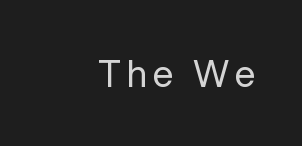
The specimen reads as upright at a glance. On a weight scale, this lands at 450 or below. The letters carry no serifs — their stems end cleanly without finishing strokes. Type without underlining. Looks like regular typesetting: each glyph gets only the width it needs.
